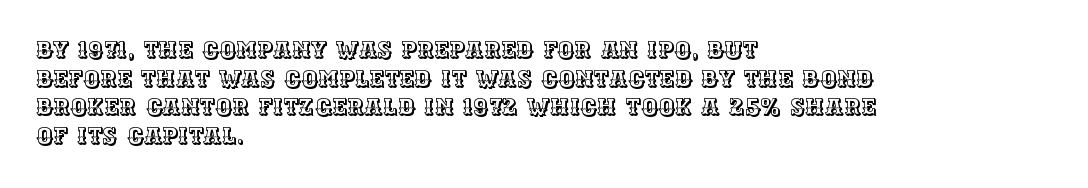
{"italic": "no", "underline": "no", "align": "left", "line_spacing": "normal", "line_spacing_ratio": 1.25, "letter_spacing": "normal", "letter_spacing_em": 0.0, "glyph_px": 23}
